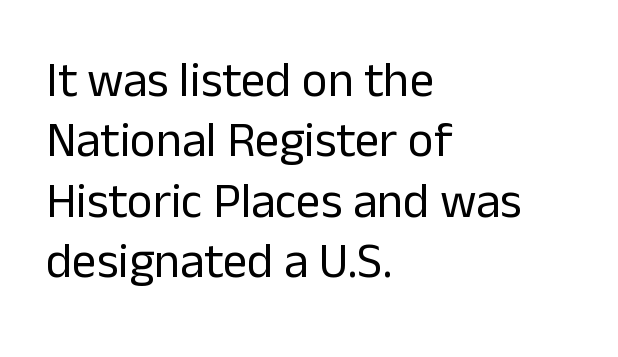
{"serif": "no", "italic": "no", "bold": "no", "weight": "regular", "width": "normal", "stroke_contrast": "low", "x_height": "medium", "monospaced": "no", "underline": "no", "align": "left", "line_spacing_ratio": 1.23, "letter_spacing": "normal", "letter_spacing_em": 0.0, "glyph_px": 49}
